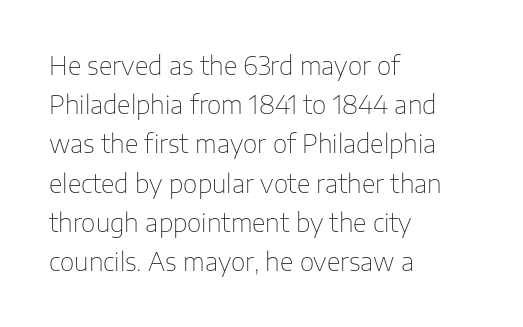
The image shows 25 px text type, upright; set left-aligned, normal line spacing (1.57x), normal letter spacing, not underlined.
